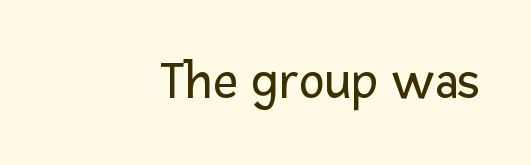
Q: Is the text bold? A: No.
Q: Is the text italic (slanted)? A: No, it is upright.
Q: Is the typeface a serif or a sans-serif typeface? A: Sans-serif.
Q: Is the text underlined? A: No.
Q: How is the paragraph aligned? A: Right-aligned.
Q: Is the spacing between letters normal or unusually wide? A: Normal.
Q: Width (condensed, normal, or wide)? A: Normal.
Q: Stroke contrast? A: Low.
Q: x-height? A: Medium.
Q: Monospaced? A: No.
